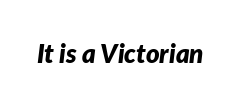
The image shows 26 px bold type, italic (leaning right); set normal letter spacing, not underlined.
